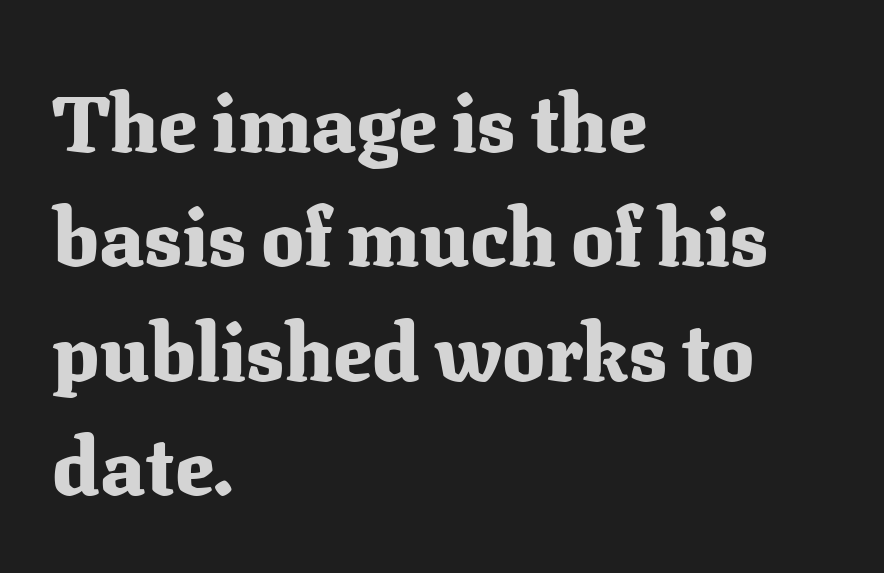
Q: Is the text bold? A: Yes.
Q: Is the text italic (slanted)? A: No, it is upright.
Q: Is the typeface a serif or a sans-serif typeface? A: Serif.
Q: Is the text underlined? A: No.
Q: How is the paragraph aligned? A: Left-aligned.
Q: Is the spacing between letters normal or unusually wide? A: Normal.
Q: Is the spacing between lines tight, normal or loose? A: Normal.
Q: Width (condensed, normal, or wide)? A: Normal.
Q: Stroke contrast? A: Medium.
Q: x-height? A: Medium.
Q: Monospaced? A: No.
